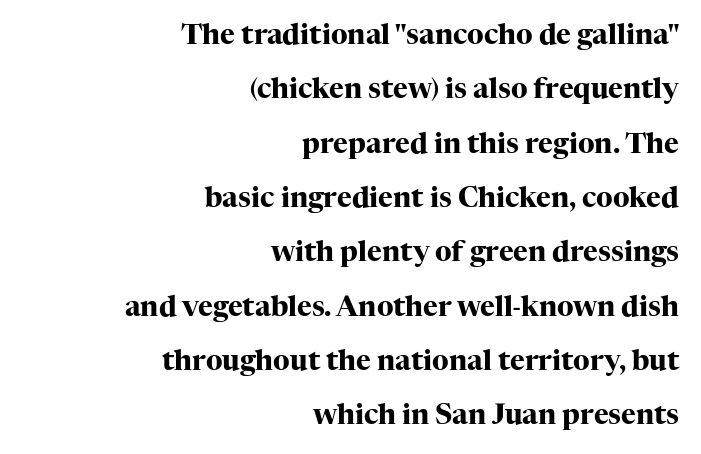
The image shows 28 px heavy serif type, upright; set right-aligned, loose line spacing (1.94x), normal letter spacing, not underlined; high stroke contrast and a medium x-height.
